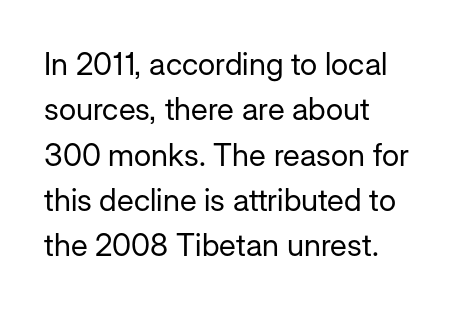
Q: Is the text bold? A: No.
Q: Is the text italic (slanted)? A: No, it is upright.
Q: Is the typeface a serif or a sans-serif typeface? A: Sans-serif.
Q: Is the text underlined? A: No.
Q: How is the paragraph aligned? A: Left-aligned.
Q: Is the spacing between letters normal or unusually wide? A: Normal.
Q: Is the spacing between lines tight, normal or loose? A: Normal.
Q: Width (condensed, normal, or wide)? A: Normal.
Q: Stroke contrast? A: Low.
Q: x-height? A: Medium.
Q: Monospaced? A: No.
